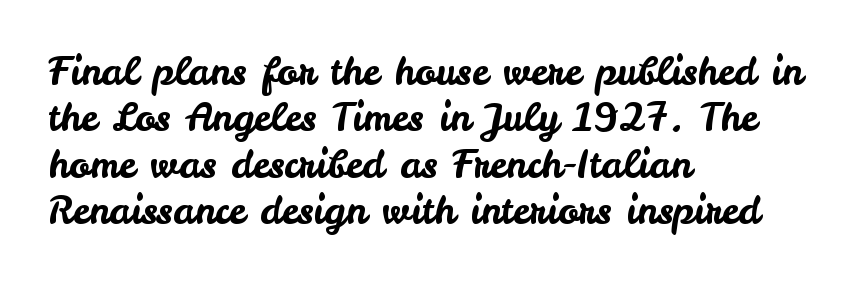
Are there feet on the stems? There aren't — it's a sans. The string is rendered with underlining switched off. Every row of glyphs begins at an identical x-position on the left. The letters advance in unequal steps, a hallmark of proportional type.
